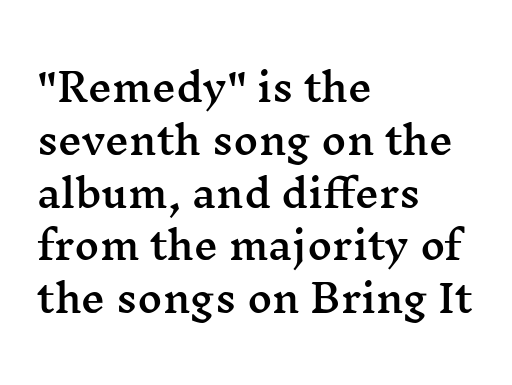
The image shows 38 px wide serif type, upright; set left-aligned, normal line spacing (1.39x), normal letter spacing, not underlined; medium stroke contrast and a medium x-height.
